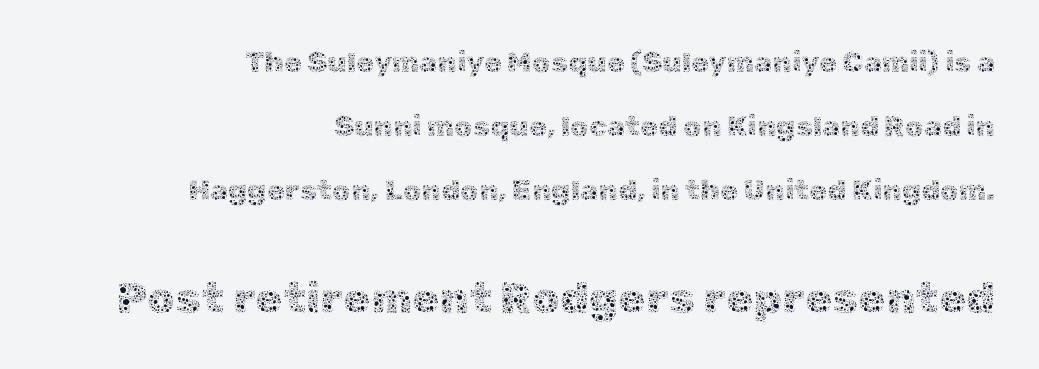
These lines stack with their right ends in a neat column. The letters stand straight up with perfectly vertical stems. The weight tops out at a normal text grade. Spacing verdict: proportional, widths tailored to each character. The leading is generous, giving the passage an open texture. The specimen omits any rule beneath the text block's lines.
